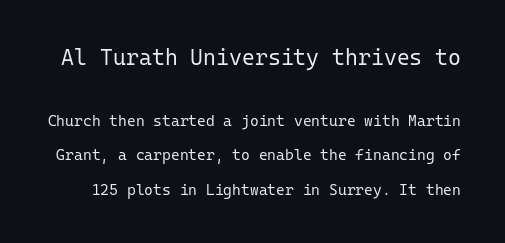
The image shows 22 px text type, upright; set loose line spacing (2.29x), normal letter spacing, not underlined; the first (top) block is 1.47x larger.
